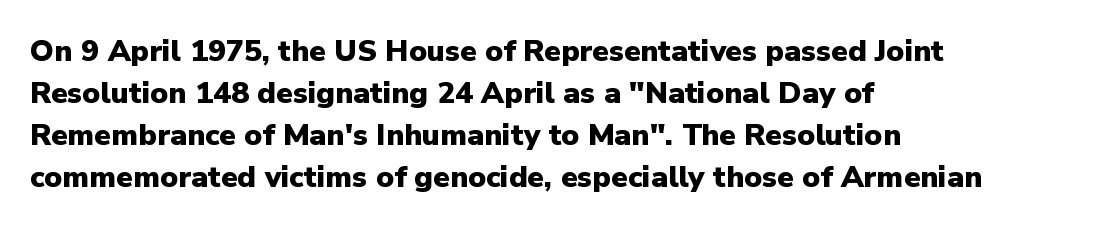
The image shows 30 px heavy sans-serif type, upright; set left-aligned, normal line spacing (1.4x), normal letter spacing, not underlined; low stroke contrast and a medium x-height.
